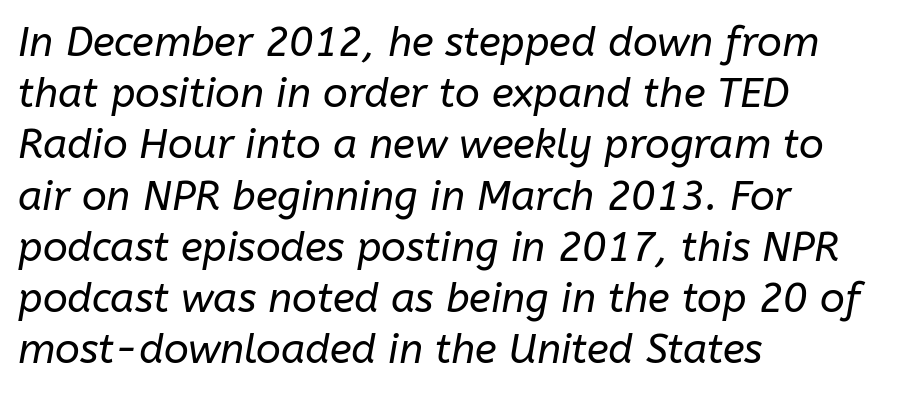
{"italic": "yes", "lean": "right", "slant_degrees": 10, "bold": "no", "weight": "regular", "width": "normal", "stroke_contrast": "low", "x_height": "medium", "monospaced": "no", "underline": "no", "align": "left", "line_spacing": "normal", "line_spacing_ratio": 1.25, "letter_spacing": "normal", "letter_spacing_em": 0.0, "glyph_px": 41}
